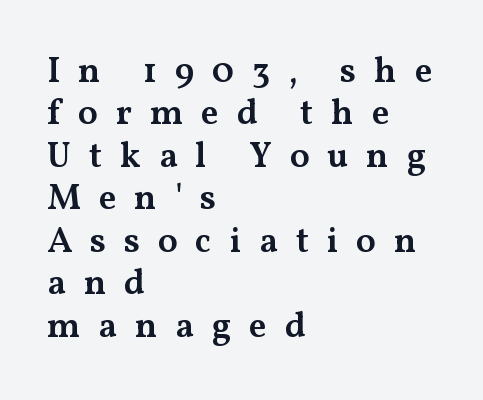
Nope, not italic — everything's standing straight. Loose tracking; the words dissolve into strings of separated letters. Each letter's strokes conclude with small projecting serifs. In terms of weight, the rendering is demibold, just under bold.
